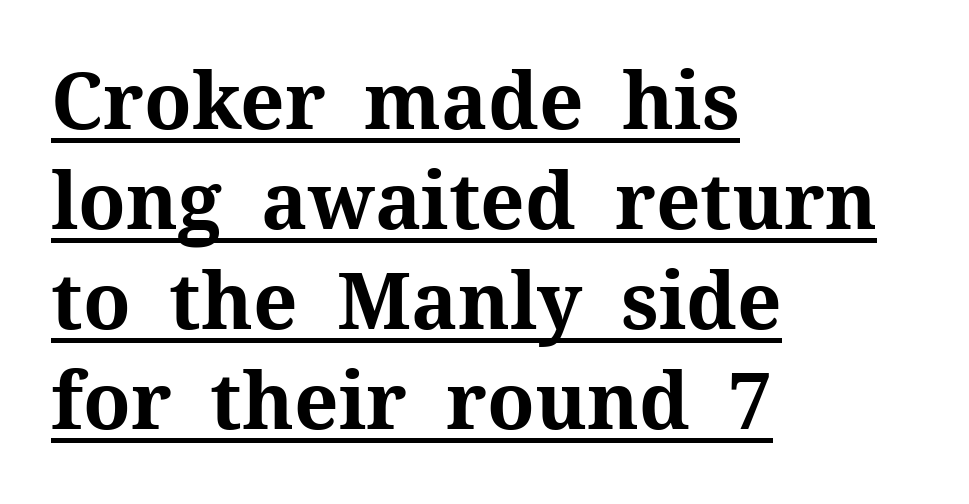
The image shows 78 px bold serif type, upright; set left-aligned, normal line spacing (1.28x), normal letter spacing, underlined; medium stroke contrast and a medium x-height.
